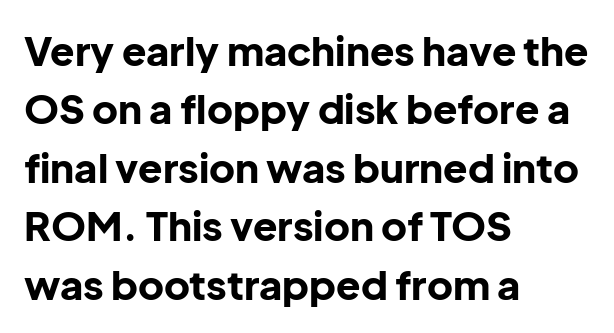
{"serif": "no", "italic": "no", "bold": "yes", "weight": "bold", "width": "normal", "stroke_contrast": "low", "x_height": "medium", "monospaced": "no", "underline": "no", "align": "left", "line_spacing": "normal", "line_spacing_ratio": 1.46, "letter_spacing": "normal", "letter_spacing_em": 0.0, "glyph_px": 40}
